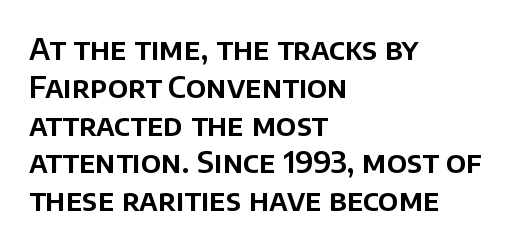
Q: Is the text italic (slanted)? A: No, it is upright.
Q: Is the typeface a serif or a sans-serif typeface? A: Sans-serif.
Q: Is the text underlined? A: No.
Q: How is the paragraph aligned? A: Left-aligned.
Q: Is the spacing between letters normal or unusually wide? A: Normal.
Q: Is the spacing between lines tight, normal or loose? A: Normal.
Q: Width (condensed, normal, or wide)? A: Normal.
Q: Stroke contrast? A: Low.
Q: x-height? A: Large.
Q: Monospaced? A: No.
